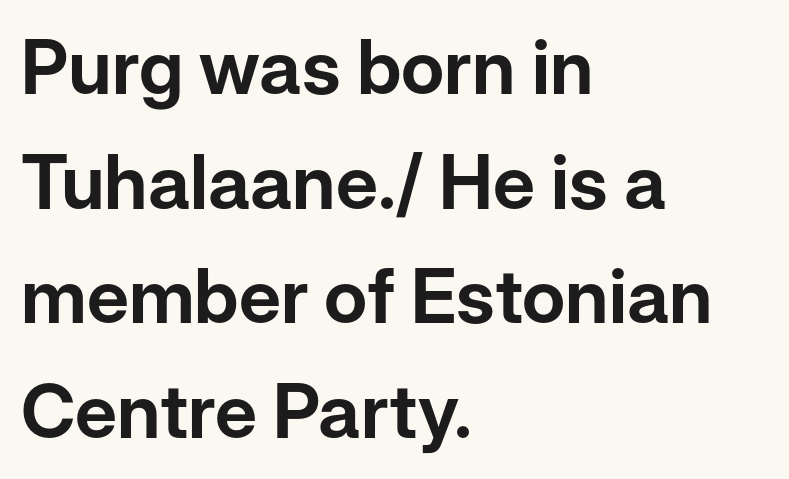
{"serif": "no", "italic": "no", "width": "normal", "stroke_contrast": "low", "x_height": "medium", "monospaced": "no", "underline": "no", "align": "left", "line_spacing": "normal", "line_spacing_ratio": 1.53, "letter_spacing": "normal", "letter_spacing_em": 0.0, "glyph_px": 75}
